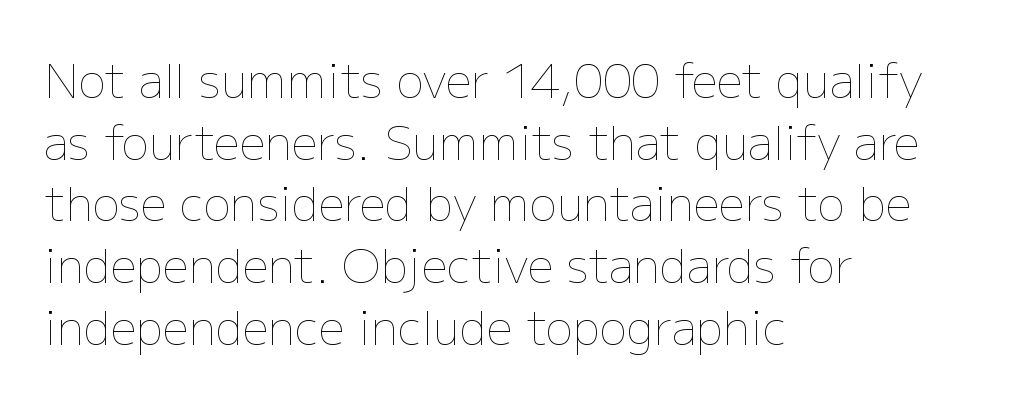
You can tell it's not italic because the verticals are truly vertical. Proportional: the letters do not fall into vertical columns. The lines in this sample share a left origin and differ only in where they stop. In terms of leading, this rendering sits right in the middle. The typeface has the unassuming heft of standard copy or less. The words here are not underlined.
